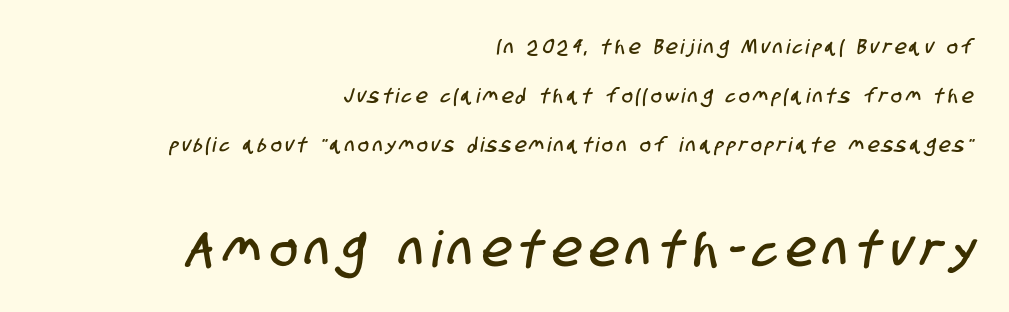
Q: Is the typeface a serif or a sans-serif typeface? A: Sans-serif.
Q: Is the text underlined? A: No.
Q: How is the paragraph aligned? A: Right-aligned.
Q: Is the spacing between lines tight, normal or loose? A: Loose.
Q: Which block of text is set in a larger size, the first (top) or the second (bottom)? A: The second (bottom) one.
Q: Width (condensed, normal, or wide)? A: Condensed.
Q: Stroke contrast? A: Low.
Q: x-height? A: Large.
Q: Monospaced? A: No.
